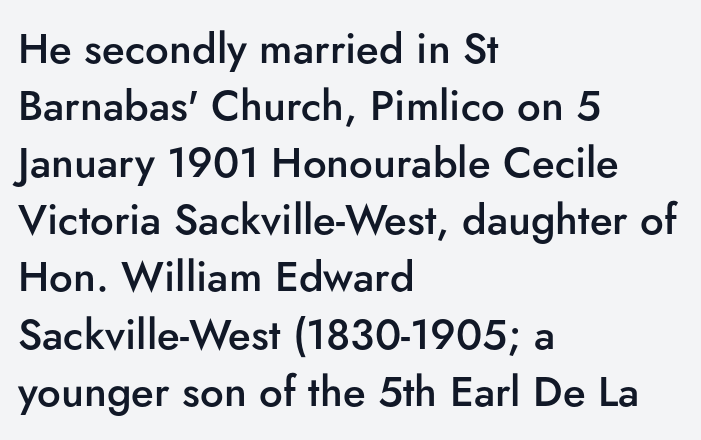
The image shows 42 px semibold sans-serif type, upright; set left-aligned, normal line spacing (1.36x), normal letter spacing, not underlined; low stroke contrast and a small x-height.
